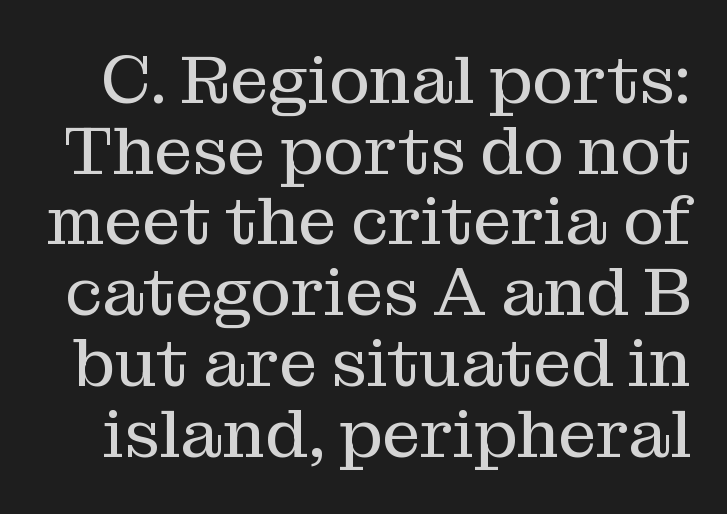
Does the type have serifs? Yes, each stem ends in a small foot. Nobody drew a line under any word here. Line spacing here is tight. This rendering leaves character spacing at its baseline value.
